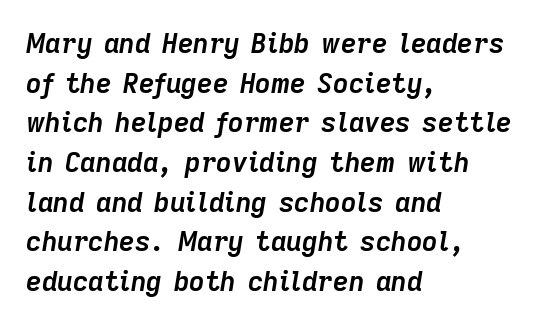
Q: Is the text bold? A: Yes.
Q: Is the text italic (slanted)? A: Yes, it leans right by about 9 degrees.
Q: Is the text underlined? A: No.
Q: How is the paragraph aligned? A: Left-aligned.
Q: Is the spacing between letters normal or unusually wide? A: Normal.
Q: Is the spacing between lines tight, normal or loose? A: Normal.
